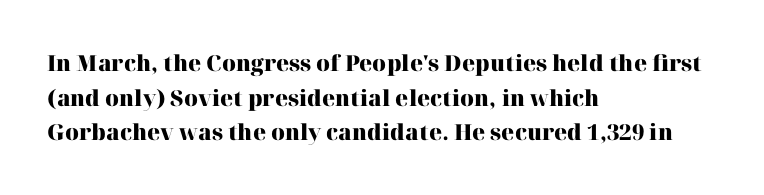
Q: Is the text bold? A: Yes.
Q: Is the text italic (slanted)? A: No, it is upright.
Q: Is the text underlined? A: No.
Q: How is the paragraph aligned? A: Left-aligned.
Q: Is the spacing between letters normal or unusually wide? A: Normal.
Q: Is the spacing between lines tight, normal or loose? A: Normal.
